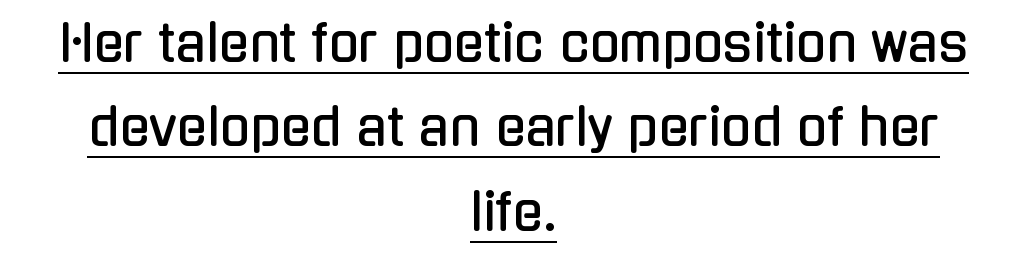
The image shows 50 px condensed sans-serif type, upright; set centered, normal line spacing (1.69x), normal letter spacing, underlined; low stroke contrast and a medium x-height.
